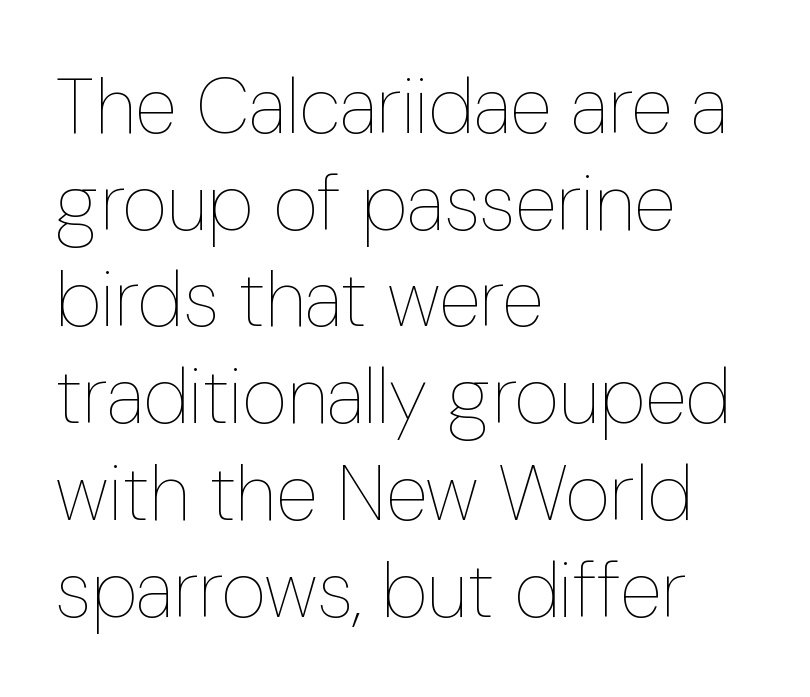
The image shows 78 px thin, condensed type, upright; set left-aligned, line spacing 1.24x, normal letter spacing, not underlined; low stroke contrast and a medium x-height.
